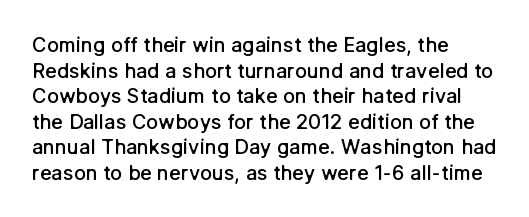
Caption: multi-line text, flush left, ragged right. This sample keeps an unexceptional amount of space between lines. Glance below the letters and you will spot only blank space. How are the letters spaced? Ordinarily, with no added tracking. The letters stand straight up with perfectly vertical stems.
